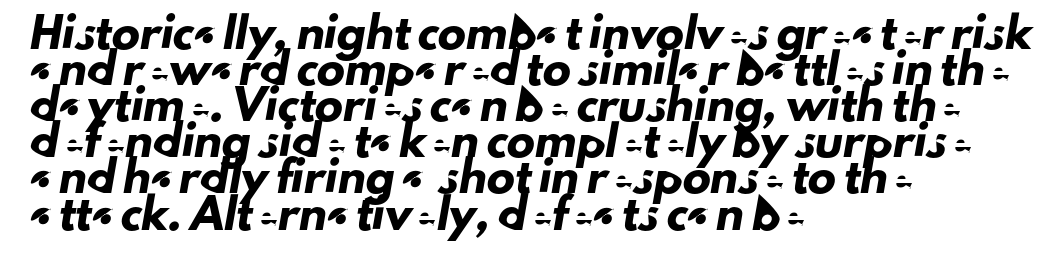
Q: Is the typeface a serif or a sans-serif typeface? A: Sans-serif.
Q: Is the text underlined? A: No.
Q: How is the paragraph aligned? A: Left-aligned.
Q: Is the spacing between letters normal or unusually wide? A: Normal.
Q: Is the spacing between lines tight, normal or loose? A: Normal.
Q: Width (condensed, normal, or wide)? A: Normal.
Q: Stroke contrast? A: Low.
Q: x-height? A: Small.
Q: Monospaced? A: No.
